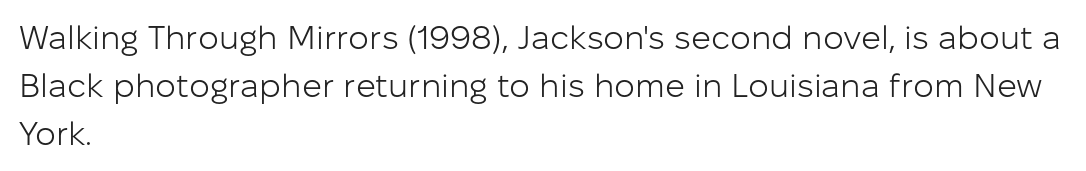
You can tell it's not italic because the verticals are truly vertical. Weight class: somewhere from thin through regular. The paragraph shown leans on its left margin. Font category for this specimen: sans-serif. A normal amount of white space separates one row of letters from the next.
